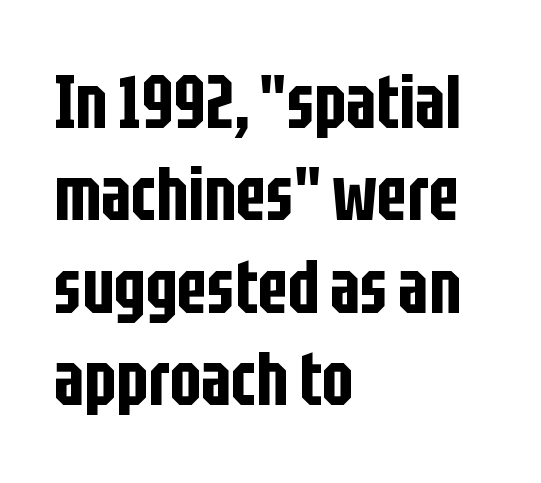
{"serif": "no", "italic": "no", "width": "condensed", "stroke_contrast": "low", "x_height": "large", "monospaced": "no", "underline": "no", "align": "left", "line_spacing": "normal", "line_spacing_ratio": 1.25, "letter_spacing": "normal", "letter_spacing_em": 0.0, "glyph_px": 74}
